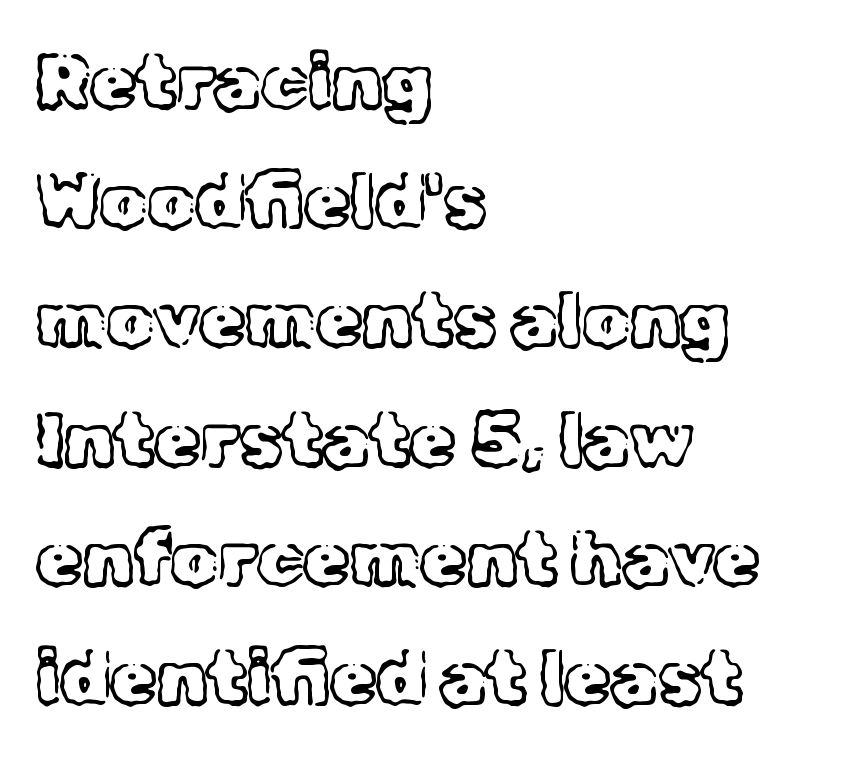
{"serif": "yes", "italic": "no", "bold": "no", "weight": "light", "width": "normal", "x_height": "medium", "monospaced": "no", "underline": "no", "align": "left", "line_spacing": "normal", "line_spacing_ratio": 1.59, "letter_spacing": "normal", "letter_spacing_em": 0.0, "glyph_px": 75}
